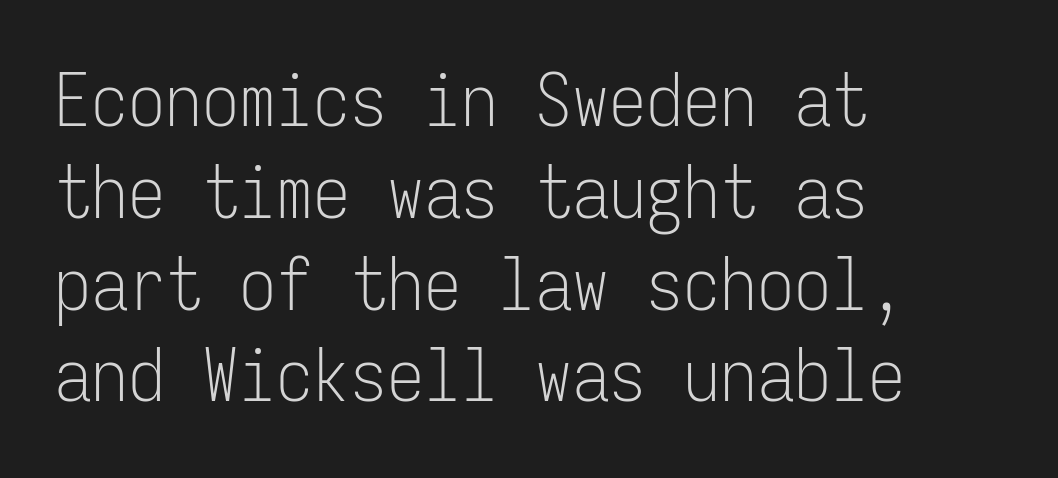
{"serif": "no", "italic": "no", "bold": "no", "weight": "light", "width": "condensed", "stroke_contrast": "low", "x_height": "medium", "monospaced": "yes", "underline": "no", "align": "left", "line_spacing_ratio": 1.24, "letter_spacing": "normal", "letter_spacing_em": 0.0, "glyph_px": 74}
